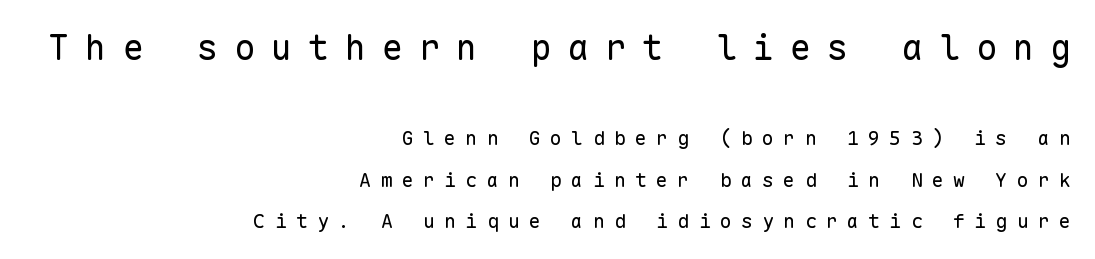
{"serif": "no", "italic": "no", "bold": "no", "weight": "regular", "width": "normal", "stroke_contrast": "low", "x_height": "medium", "monospaced": "yes", "underline": "no", "align": "right", "line_spacing": "loose", "line_spacing_ratio": 2.07, "letter_spacing": "wide", "letter_spacing_em": 0.46, "larger_block": "first", "size_ratio": 1.75, "glyph_px": 35}
